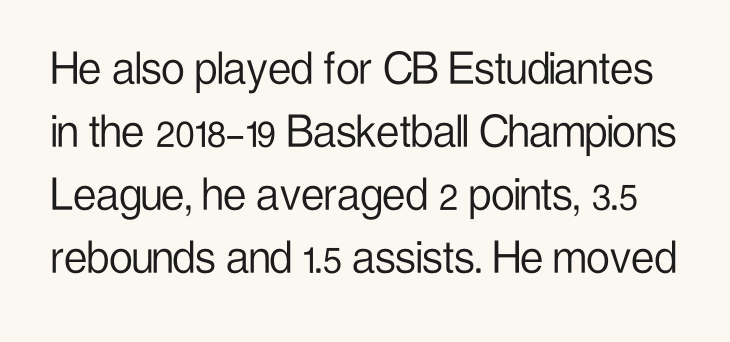
The image shows 52 px light, condensed sans-serif type, upright; set line spacing 1.21x, normal letter spacing, not underlined; low stroke contrast and a medium x-height.
